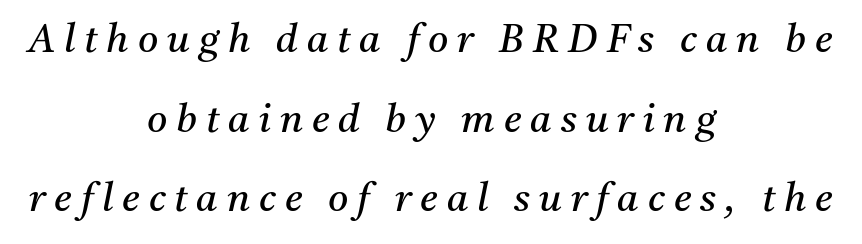
Q: Is the text bold? A: No.
Q: Is the text italic (slanted)? A: Yes, it leans right by about 11 degrees.
Q: Is the typeface a serif or a sans-serif typeface? A: Serif.
Q: Is the text underlined? A: No.
Q: How is the paragraph aligned? A: Centered.
Q: Is the spacing between letters normal or unusually wide? A: Unusually wide.
Q: Is the spacing between lines tight, normal or loose? A: Loose.
Q: Width (condensed, normal, or wide)? A: Normal.
Q: Stroke contrast? A: Medium.
Q: x-height? A: Medium.
Q: Monospaced? A: No.
